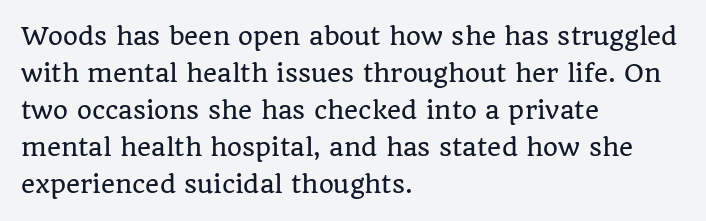
This is roman type, the default non-slanted kind. The lines in this sample share a left origin and differ only in where they stop. Glance below the letters and you will spot only blank space. The line-height multiplier appears to be the usual default. No extra tracking has been applied to these lines.
